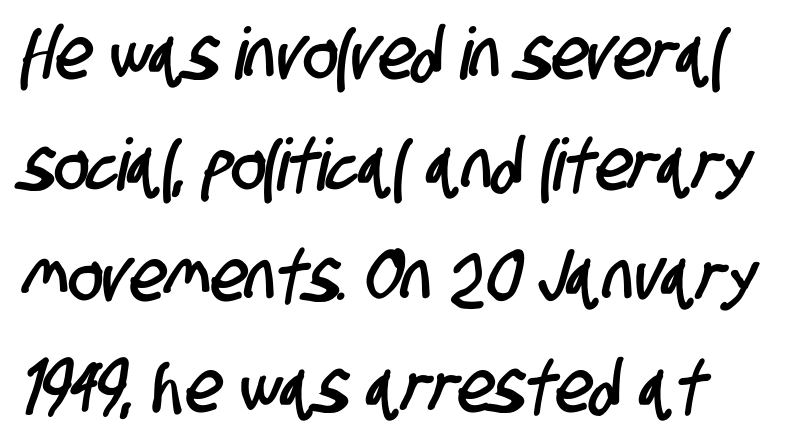
Q: Is the typeface a serif or a sans-serif typeface? A: Sans-serif.
Q: Is the text underlined? A: No.
Q: How is the paragraph aligned? A: Left-aligned.
Q: Is the spacing between letters normal or unusually wide? A: Normal.
Q: Is the spacing between lines tight, normal or loose? A: Normal.
Q: Width (condensed, normal, or wide)? A: Condensed.
Q: Stroke contrast? A: Low.
Q: x-height? A: Large.
Q: Monospaced? A: No.
